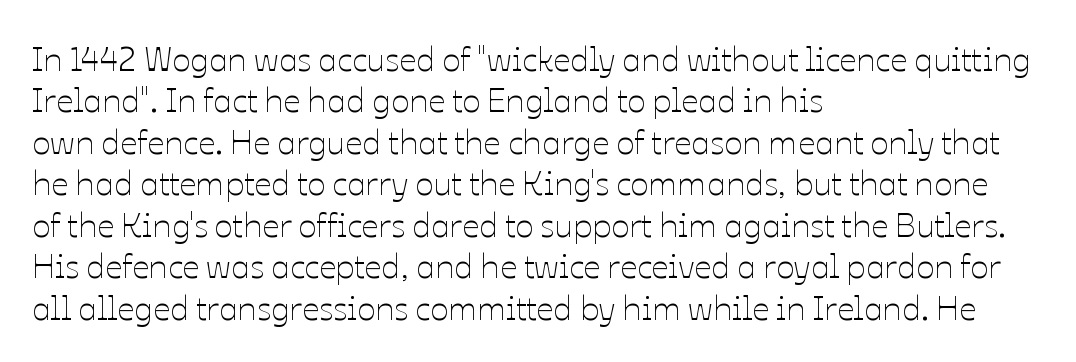
{"italic": "no", "bold": "no", "weight": "thin", "width": "normal", "stroke_contrast": "low", "x_height": "medium", "monospaced": "no", "underline": "no", "align": "left", "line_spacing_ratio": 1.22, "letter_spacing": "normal", "letter_spacing_em": 0.0, "glyph_px": 34}
